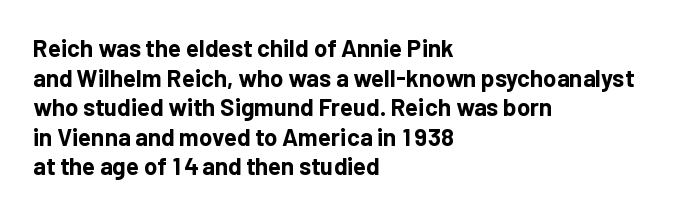
{"italic": "no", "bold": "yes", "underline": "no", "align": "left", "line_spacing_ratio": 1.23, "letter_spacing": "normal", "letter_spacing_em": 0.0, "glyph_px": 24}
